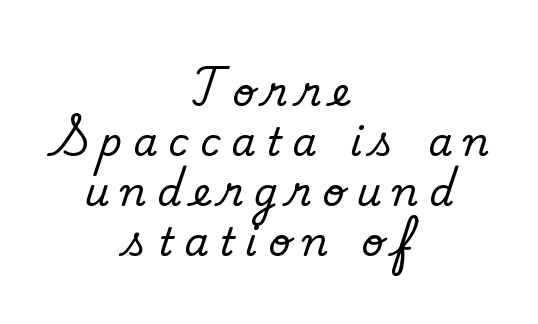
Q: Is the text bold? A: No.
Q: Is the typeface a serif or a sans-serif typeface? A: Sans-serif.
Q: Is the text underlined? A: No.
Q: How is the paragraph aligned? A: Centered.
Q: Is the spacing between letters normal or unusually wide? A: Unusually wide.
Q: Is the spacing between lines tight, normal or loose? A: Normal.
Q: Width (condensed, normal, or wide)? A: Normal.
Q: Stroke contrast? A: Low.
Q: x-height? A: Small.
Q: Monospaced? A: No.
